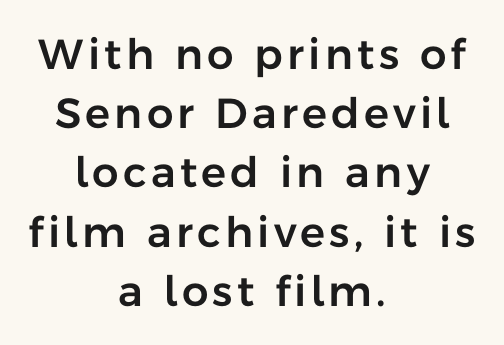
Vertically, the passage feels balanced, rows spaced as you'd expect. Proportional: the letters do not fall into vertical columns. The typography opts for an upright posture over an oblique one. Glance below the letters and you will spot only blank space. Is this a sans? Yes — the strokes have no serifs. A centered setting, common on invitations and titles, is used for this passage.
